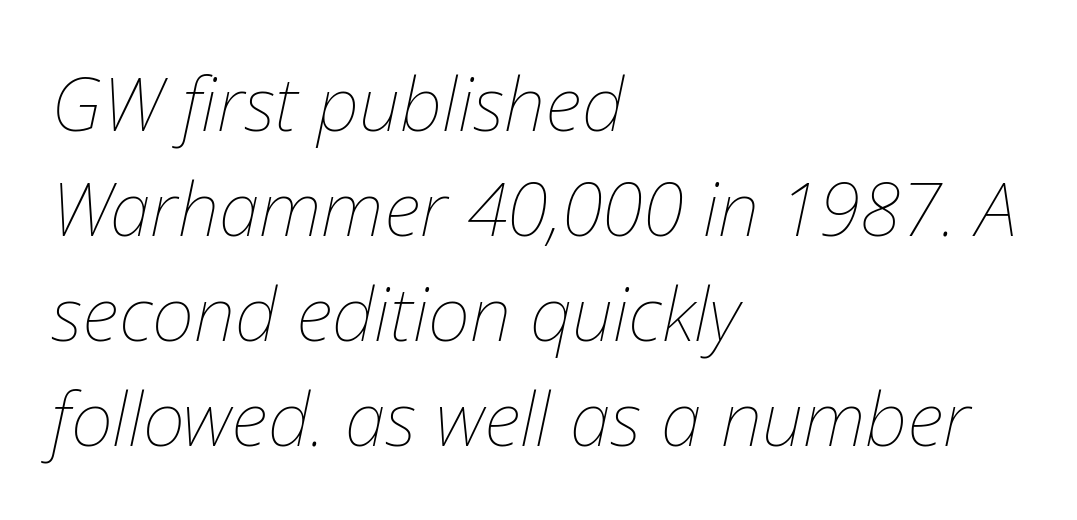
The image shows 74 px thin type, italic (leaning right); set left-aligned, normal line spacing (1.42x), normal letter spacing, not underlined; low stroke contrast and a medium x-height.
